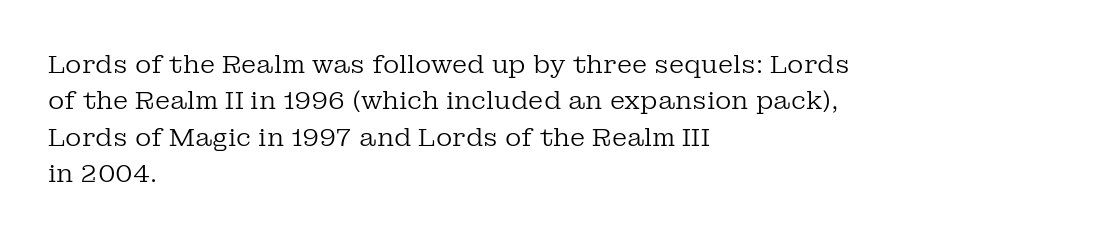
The image shows 25 px text type, upright; set left-aligned, normal line spacing (1.46x), normal letter spacing, not underlined.
